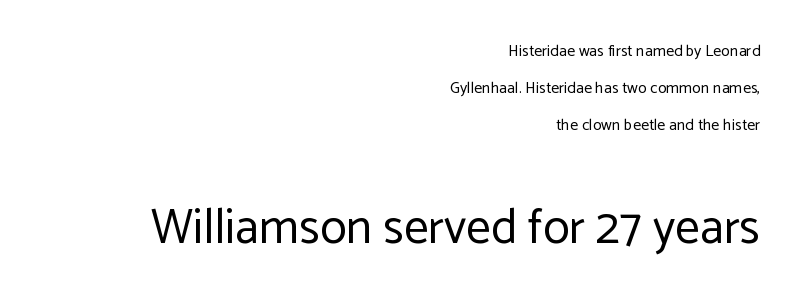
The image shows 49 px regular-weight sans-serif type, upright; set right-aligned, loose line spacing (2.32x), normal letter spacing, not underlined; the second (bottom) block is 3.06x larger; low stroke contrast and a medium x-height.
